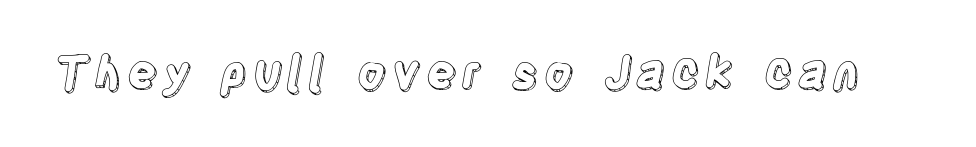
The words here are not underlined. Here the designer chose a conventional face with non-uniform glyph widths.
